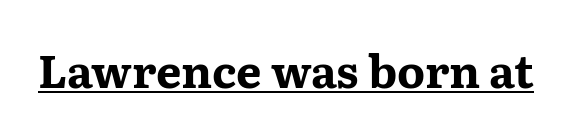
{"serif": "yes", "italic": "no", "bold": "yes", "weight": "bold", "width": "wide", "stroke_contrast": "medium", "x_height": "medium", "monospaced": "no", "underline": "yes", "letter_spacing": "normal", "letter_spacing_em": 0.0, "glyph_px": 45}
